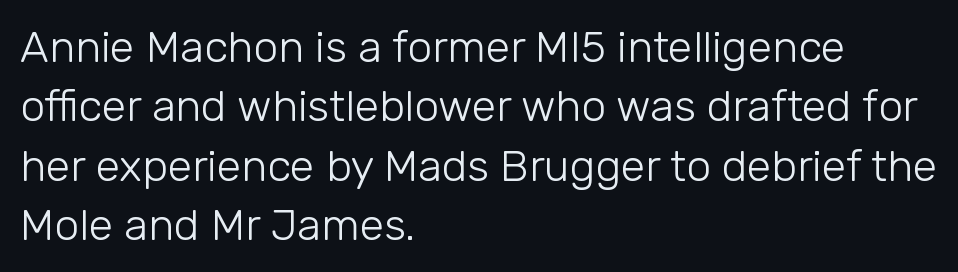
{"serif": "no", "italic": "no", "bold": "no", "weight": "light", "width": "normal", "stroke_contrast": "low", "x_height": "medium", "monospaced": "no", "underline": "no", "align": "left", "line_spacing": "normal", "line_spacing_ratio": 1.35, "letter_spacing": "normal", "letter_spacing_em": 0.0, "glyph_px": 44}
